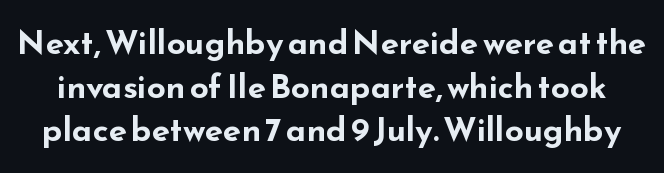
The face used here is proportionally spaced, like ordinary book or web type. The specimen reads as upright at a glance. The letters sit at their default tracking, neither squeezed nor spread. These words are printed bold, with thick strokes throughout. The face used here is a sans, in the tradition of grotesques and geometrics.
